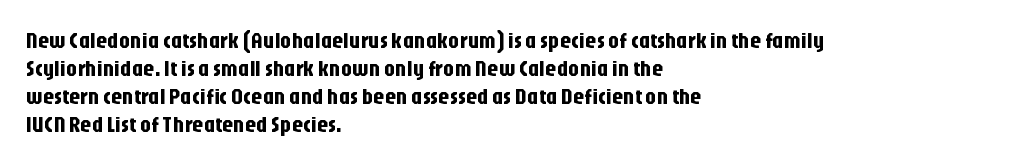
{"italic": "no", "underline": "no", "align": "left", "line_spacing": "normal", "line_spacing_ratio": 1.27, "letter_spacing": "normal", "letter_spacing_em": 0.0, "glyph_px": 22}
